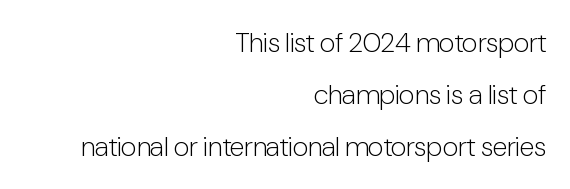
Q: Is the text bold? A: No.
Q: Is the text italic (slanted)? A: No, it is upright.
Q: Is the typeface a serif or a sans-serif typeface? A: Sans-serif.
Q: Is the text underlined? A: No.
Q: How is the paragraph aligned? A: Right-aligned.
Q: Is the spacing between letters normal or unusually wide? A: Normal.
Q: Width (condensed, normal, or wide)? A: Condensed.
Q: Stroke contrast? A: Low.
Q: x-height? A: Medium.
Q: Monospaced? A: No.
